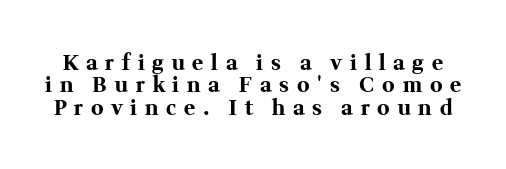
Q: Is the text bold? A: Yes.
Q: Is the text italic (slanted)? A: No, it is upright.
Q: Is the text underlined? A: No.
Q: Is the spacing between letters normal or unusually wide? A: Unusually wide.
Q: Is the spacing between lines tight, normal or loose? A: Tight.
